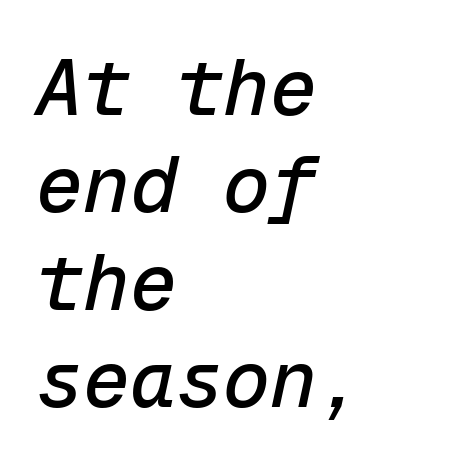
The image shows 78 px text type, italic (leaning right), monospaced; set left-aligned, normal line spacing (1.25x), normal letter spacing, not underlined; low stroke contrast and a medium x-height.
